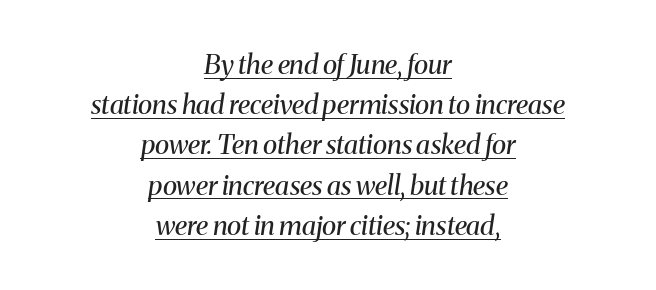
{"italic": "yes", "lean": "right", "slant_degrees": 8, "bold": "no", "underline": "yes", "align": "center", "line_spacing": "normal", "line_spacing_ratio": 1.49, "letter_spacing": "normal", "letter_spacing_em": 0.0, "glyph_px": 27}
